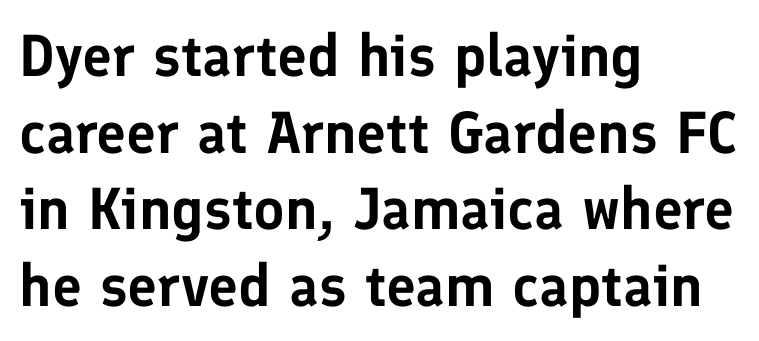
Q: Is the text italic (slanted)? A: No, it is upright.
Q: Is the typeface a serif or a sans-serif typeface? A: Sans-serif.
Q: Is the text underlined? A: No.
Q: How is the paragraph aligned? A: Left-aligned.
Q: Is the spacing between letters normal or unusually wide? A: Normal.
Q: Is the spacing between lines tight, normal or loose? A: Normal.
Q: Width (condensed, normal, or wide)? A: Normal.
Q: Stroke contrast? A: Low.
Q: x-height? A: Medium.
Q: Monospaced? A: No.
